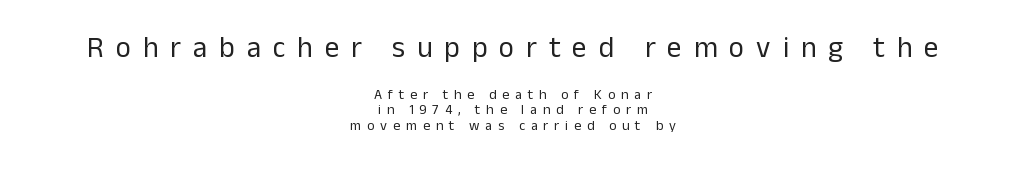
{"serif": "no", "italic": "no", "bold": "no", "weight": "regular", "width": "normal", "stroke_contrast": "low", "x_height": "medium", "monospaced": "no", "underline": "no", "align": "center", "line_spacing": "tight", "line_spacing_ratio": 1.12, "letter_spacing": "wide", "letter_spacing_em": 0.41, "larger_block": "first", "size_ratio": 2.07, "glyph_px": 29}
